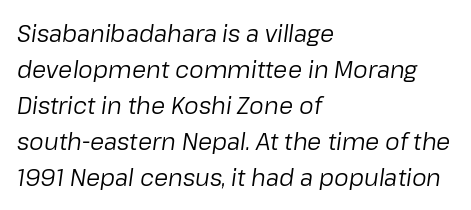
{"italic": "yes", "lean": "right", "slant_degrees": 8, "bold": "no", "underline": "no", "align": "left", "line_spacing": "normal", "line_spacing_ratio": 1.56, "letter_spacing": "normal", "letter_spacing_em": 0.0, "glyph_px": 23}
